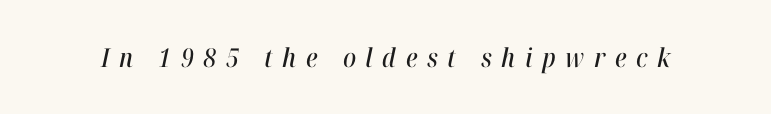
Descenders are the only things crossing below the line. Tracking here is generous; glyphs stand well apart from one another. Slanted lettering throughout.
